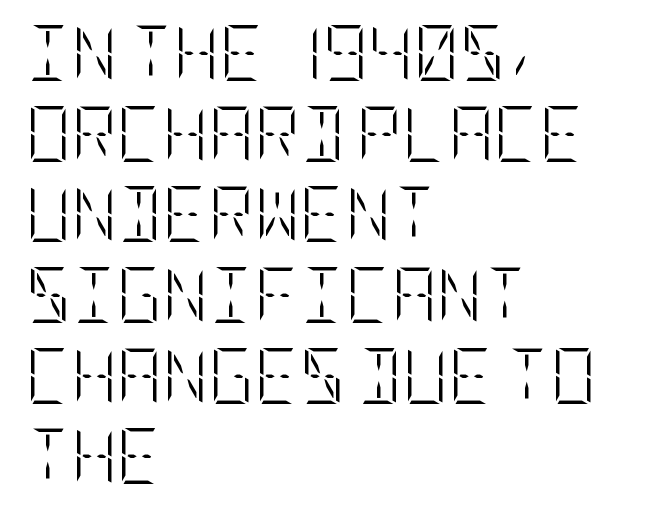
{"italic": "no", "bold": "no", "weight": "light", "width": "condensed", "stroke_contrast": "low", "x_height": "large", "underline": "no", "align": "left", "line_spacing": "normal", "line_spacing_ratio": 1.44, "letter_spacing": "normal", "letter_spacing_em": 0.0, "glyph_px": 56}
